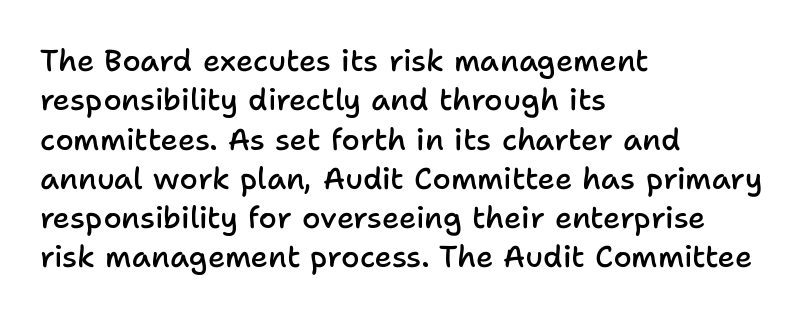
{"serif": "no", "italic": "no", "bold": "semi", "weight": "semibold", "width": "normal", "stroke_contrast": "low", "x_height": "medium", "monospaced": "no", "underline": "no", "align": "left", "line_spacing": "normal", "line_spacing_ratio": 1.31, "letter_spacing": "normal", "letter_spacing_em": 0.0, "glyph_px": 30}
